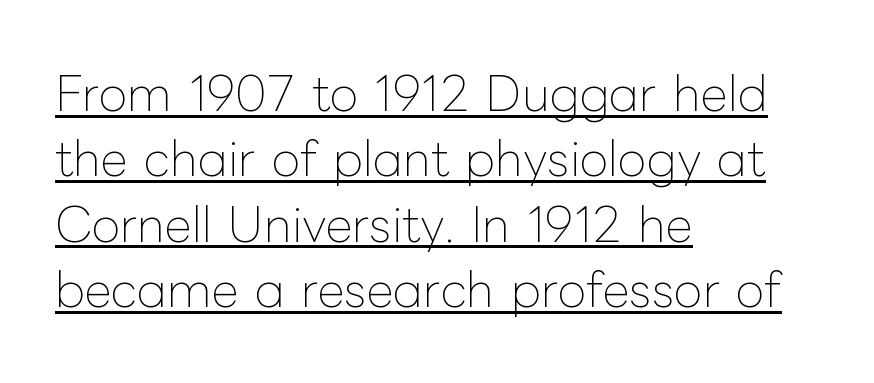
{"italic": "no", "bold": "no", "weight": "thin", "width": "normal", "stroke_contrast": "low", "x_height": "medium", "monospaced": "no", "underline": "yes", "align": "left", "line_spacing": "normal", "line_spacing_ratio": 1.39, "letter_spacing": "normal", "letter_spacing_em": 0.0, "glyph_px": 47}
